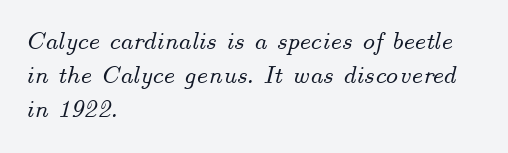
{"italic": "yes", "lean": "right", "slant_degrees": 14, "underline": "no", "align": "left", "line_spacing": "normal", "line_spacing_ratio": 1.3, "letter_spacing": "normal", "letter_spacing_em": 0.0, "glyph_px": 26}
